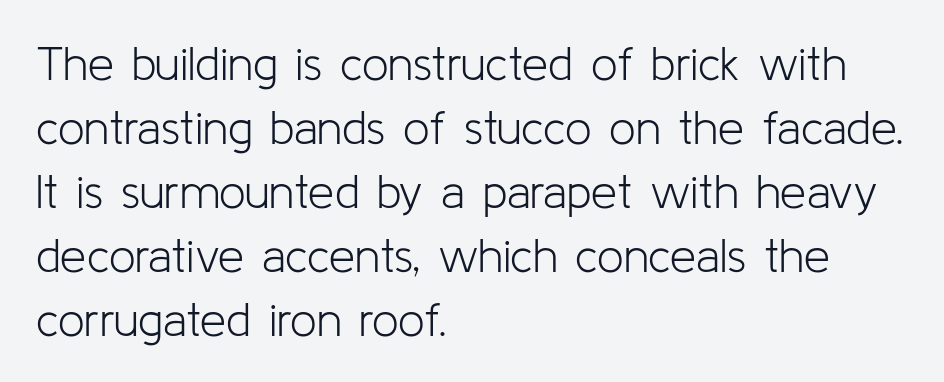
The passage shown is typed in a proportional face where columns would drift. The face used here is rendered with its standard letterfit. The baseline area is clear. The text was rendered using a sans face with plain stroke endings.
